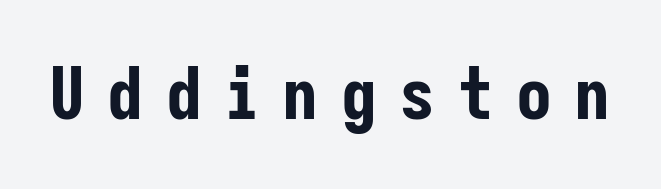
{"serif": "no", "italic": "no", "bold": "yes", "weight": "bold", "width": "condensed", "stroke_contrast": "low", "x_height": "medium", "monospaced": "yes", "underline": "no", "letter_spacing": "wide", "letter_spacing_em": 0.31, "glyph_px": 72}
